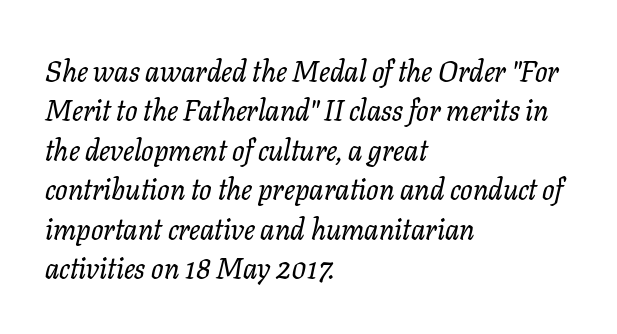
The image shows 29 px serif type, italic (leaning right); set left-aligned, normal line spacing (1.36x), normal letter spacing, not underlined; low stroke contrast and a medium x-height.
